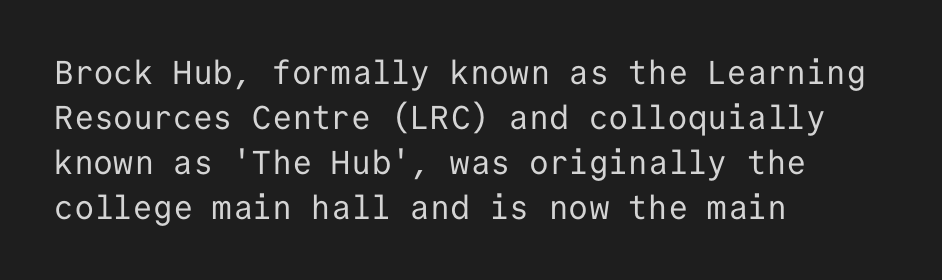
Q: Is the text bold? A: No.
Q: Is the text italic (slanted)? A: No, it is upright.
Q: Is the typeface a serif or a sans-serif typeface? A: Sans-serif.
Q: Is the text underlined? A: No.
Q: How is the paragraph aligned? A: Left-aligned.
Q: Is the spacing between letters normal or unusually wide? A: Normal.
Q: Is the spacing between lines tight, normal or loose? A: Normal.
Q: Width (condensed, normal, or wide)? A: Normal.
Q: Stroke contrast? A: Low.
Q: x-height? A: Medium.
Q: Monospaced? A: Yes.
